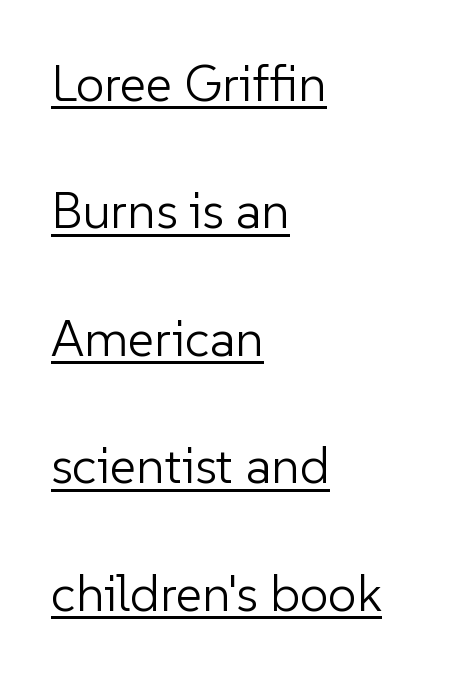
Q: Is the text bold? A: No.
Q: Is the text italic (slanted)? A: No, it is upright.
Q: Is the typeface a serif or a sans-serif typeface? A: Sans-serif.
Q: Is the text underlined? A: Yes.
Q: How is the paragraph aligned? A: Left-aligned.
Q: Is the spacing between letters normal or unusually wide? A: Normal.
Q: Is the spacing between lines tight, normal or loose? A: Loose.
Q: Width (condensed, normal, or wide)? A: Normal.
Q: Stroke contrast? A: Low.
Q: x-height? A: Medium.
Q: Monospaced? A: No.
